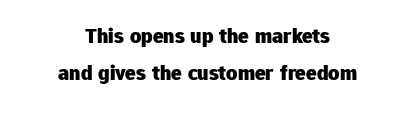
Where is the straight margin? There isn't one; the lines are centered. Underline: absent. Notice how the stems are strictly vertical — no italics here. The designer left line spacing at the default. Standard letterfit; no display-style spreading of the glyphs. Weight check: bold — yes, fully.
